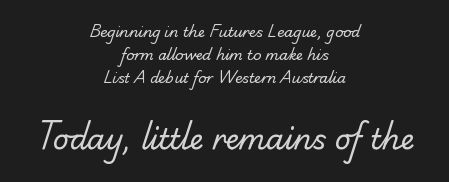
Both edges are ragged and mirror each other, which tells us the setting is centered. Nothing heavy about these letters — not bold at all. The type family on display is of the sans-serif kind. Leading: standard.
